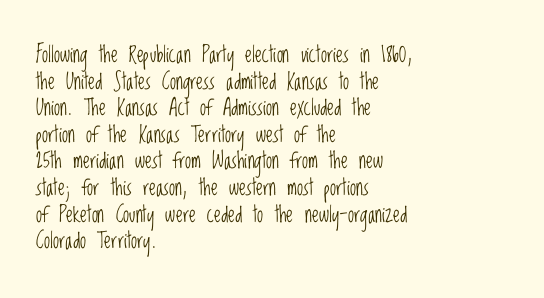
{"italic": "no", "bold": "no", "underline": "no", "align": "left", "line_spacing_ratio": 1.21, "letter_spacing": "normal", "letter_spacing_em": 0.0, "glyph_px": 22}
